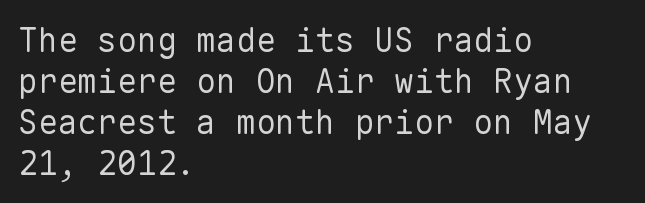
Quick note: underline off. The text was rendered using a sans face with plain stroke endings. Ordinary non-slanted type is in use. Compared with typical body copy, the letter spacing here is the same. The font sits on the lighter half of the weight spectrum, regular included. Alignment: flush left.
